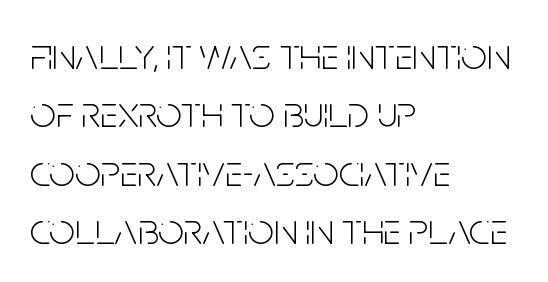
Q: Is the text bold? A: No.
Q: Is the text italic (slanted)? A: No, it is upright.
Q: Is the typeface a serif or a sans-serif typeface? A: Sans-serif.
Q: Is the text underlined? A: No.
Q: How is the paragraph aligned? A: Left-aligned.
Q: Is the spacing between letters normal or unusually wide? A: Normal.
Q: Is the spacing between lines tight, normal or loose? A: Normal.
Q: Width (condensed, normal, or wide)? A: Condensed.
Q: Stroke contrast? A: Low.
Q: x-height? A: Large.
Q: Monospaced? A: No.
